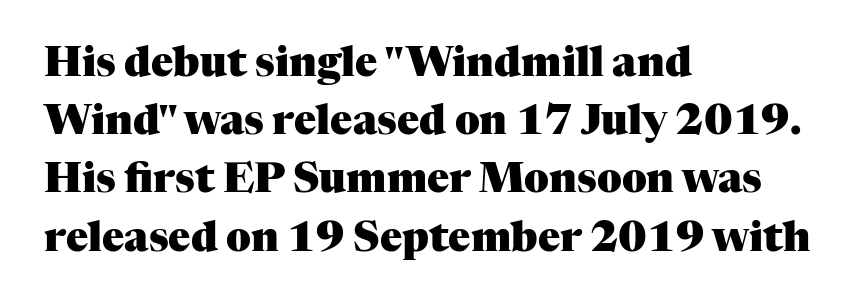
Italic? Not at all — the glyphs are vertical. Horizontal bands of white between lines are of average thickness. Does the copy run flush right? No — it runs flush left. Tracking value appears to be zero — textbook default spacing. You could not count columns in this text — the font is proportionally spaced.
